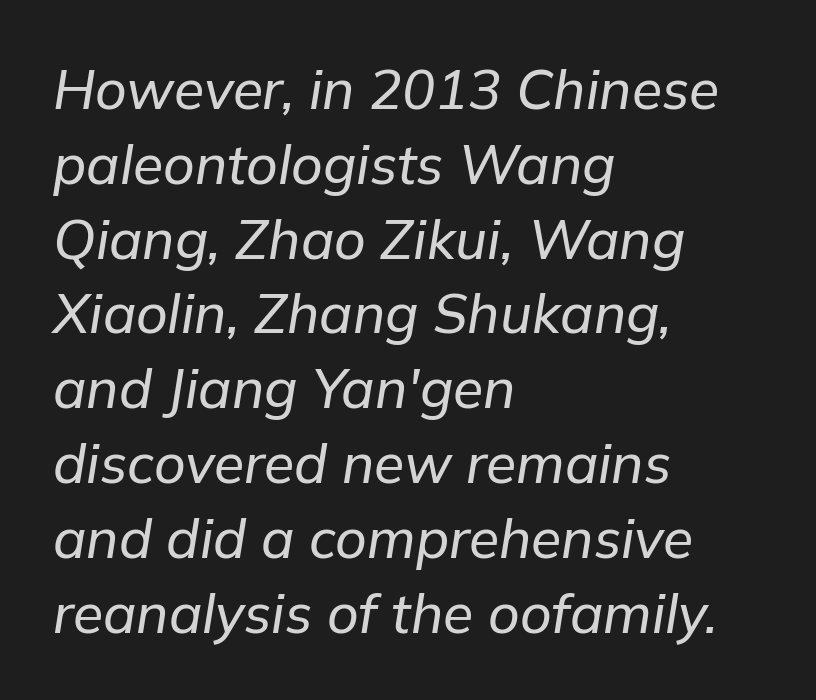
{"italic": "yes", "lean": "right", "slant_degrees": 9, "width": "normal", "stroke_contrast": "low", "x_height": "medium", "monospaced": "no", "underline": "no", "align": "left", "line_spacing": "normal", "line_spacing_ratio": 1.36, "letter_spacing": "normal", "letter_spacing_em": 0.0, "glyph_px": 55}
